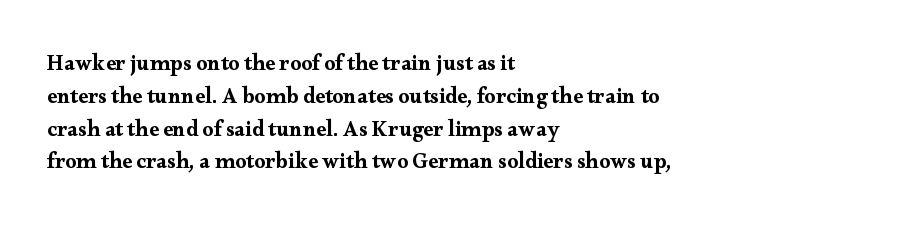
Q: Is the text italic (slanted)? A: No, it is upright.
Q: Is the text underlined? A: No.
Q: How is the paragraph aligned? A: Left-aligned.
Q: Is the spacing between letters normal or unusually wide? A: Normal.
Q: Is the spacing between lines tight, normal or loose? A: Normal.
